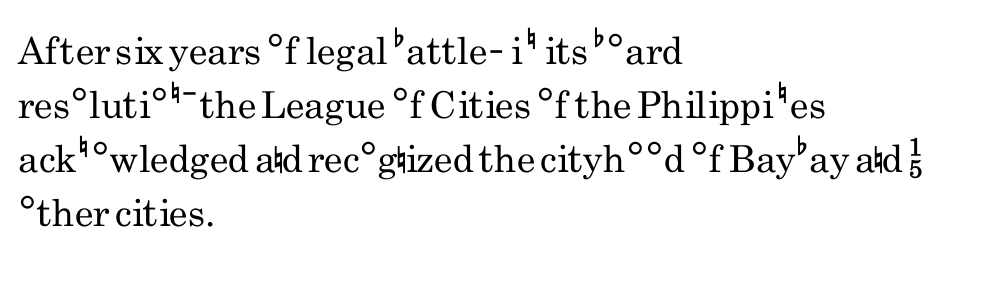
Q: Is the text bold? A: No.
Q: Is the text italic (slanted)? A: No, it is upright.
Q: Is the typeface a serif or a sans-serif typeface? A: Sans-serif.
Q: Is the text underlined? A: No.
Q: How is the paragraph aligned? A: Left-aligned.
Q: Is the spacing between letters normal or unusually wide? A: Normal.
Q: Is the spacing between lines tight, normal or loose? A: Normal.
Q: Width (condensed, normal, or wide)? A: Condensed.
Q: Stroke contrast? A: Low.
Q: x-height? A: Small.
Q: Monospaced? A: No.
